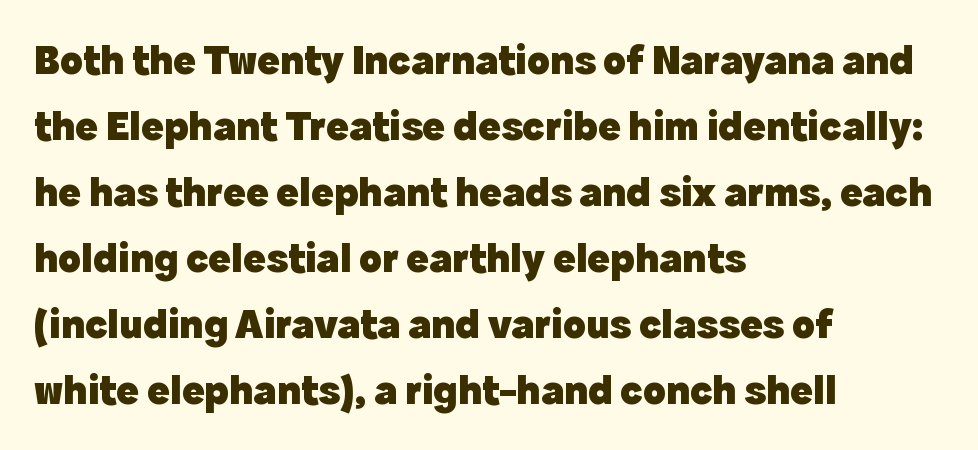
The image shows 42 px heavy sans-serif type, upright; set left-aligned, normal line spacing (1.57x), normal letter spacing, not underlined; a medium x-height.
